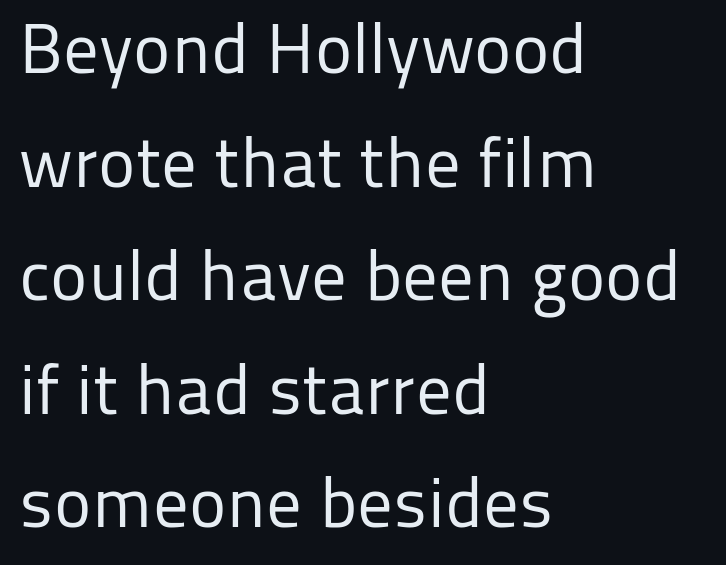
Stroke terminals: plain, sans-serif. The lettering stays uniformly vertical, giving the passage a roman look. Nobody touched the tracking dial on this one. The paragraph has a hard left edge and a soft right edge. Stroke mass is kept to a normal reading level or below.
